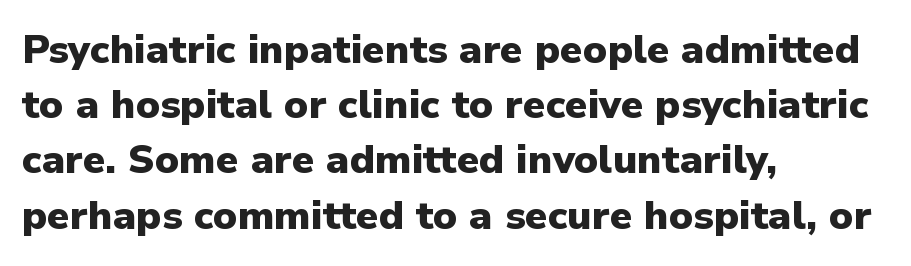
The face used here is a sans, in the tradition of grotesques and geometrics. Does extra space separate the letters? No, they use regular spacing. If you drew a line through each stem, it would be perfectly vertical. The passage shown is typed in a proportional face where columns would drift. The space beneath each line is pristine and unruled. Rows of type keep a routine distance in the vertical direction.
